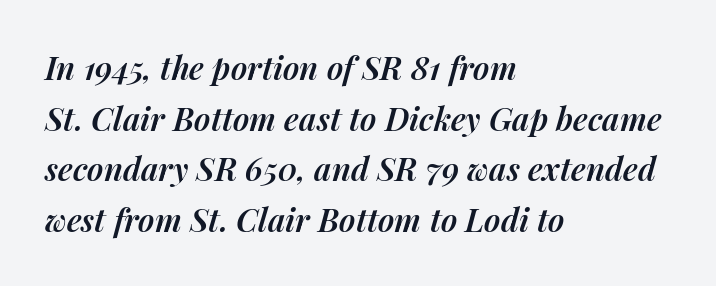
Letters rest on an invisible, unmarked baseline. These words are printed semibold, heavier than regular yet not bold. You can tell it's italic because the verticals aren't actually vertical. Students, observe: this is what conventionally led text looks like. Here the designer chose a conventional face with non-uniform glyph widths. Casual observation: everything's shoved over to the left.
